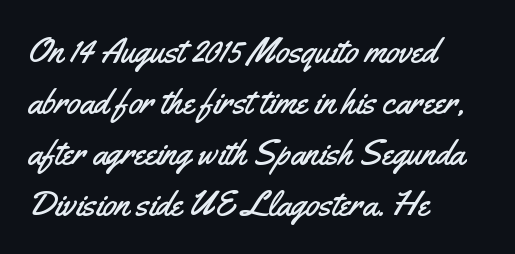
The image shows 35 px condensed sans-serif type; set left-aligned, normal line spacing (1.46x), normal letter spacing, not underlined; medium stroke contrast and a small x-height.
